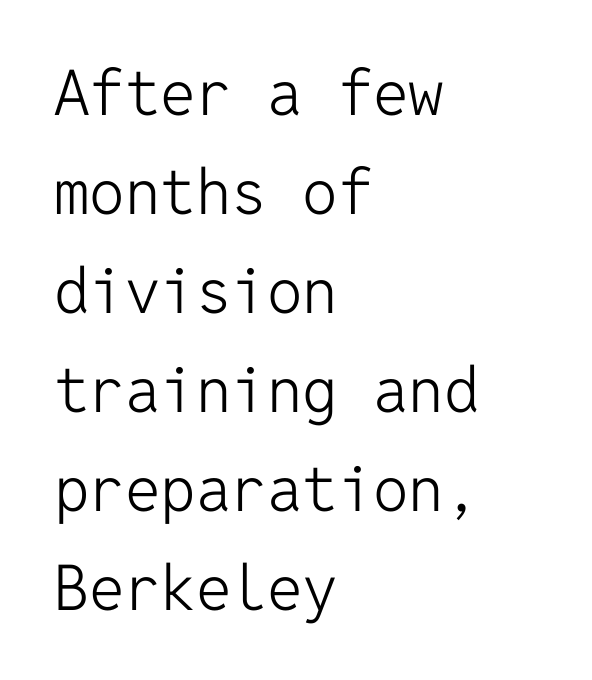
Is this a fixed-width face? Yes — each glyph sits in an identical cell. A roman cut, with each character standing at attention. The letterforms sit shoulder to shoulder at normal distance. This rendering features lettering with no underline. Grotesque or geometric, the face here clearly has no serifs.
